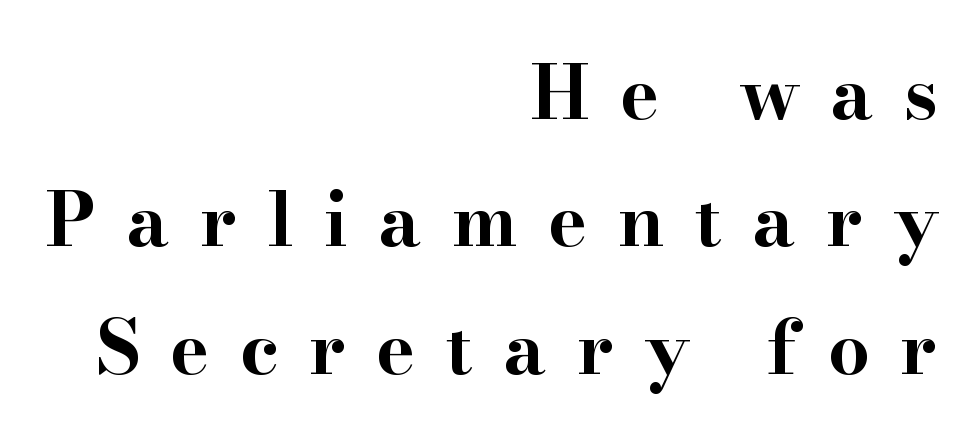
Q: Is the text bold? A: Yes.
Q: Is the text italic (slanted)? A: No, it is upright.
Q: Is the typeface a serif or a sans-serif typeface? A: Serif.
Q: Is the text underlined? A: No.
Q: How is the paragraph aligned? A: Right-aligned.
Q: Is the spacing between letters normal or unusually wide? A: Unusually wide.
Q: Width (condensed, normal, or wide)? A: Wide.
Q: Stroke contrast? A: High.
Q: x-height? A: Small.
Q: Monospaced? A: No.
